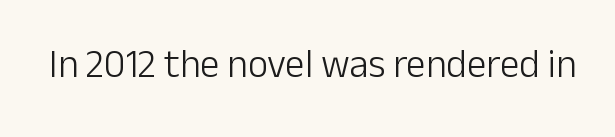
The image shows 39 px light sans-serif type, upright; set normal letter spacing, not underlined; low stroke contrast and a medium x-height.
